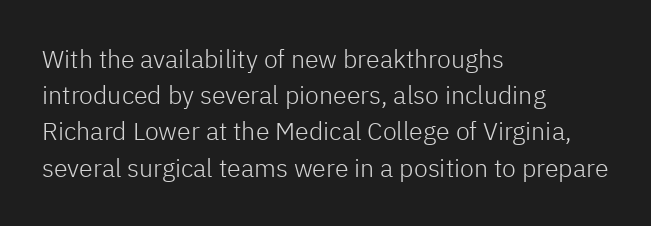
The cut favours lightness, reaching ordinary text weight at its darkest. Left-aligned paragraph, ragged on the right. There is no visible air inserted between adjacent glyphs. Has an underline been added? It has not. Upright lettering throughout. Leading matches the norm, producing a regular column.
